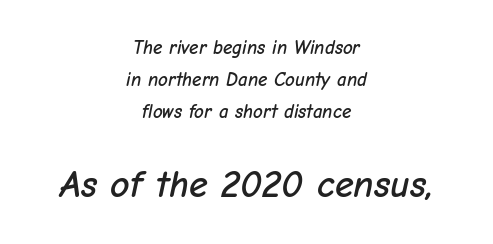
The image shows 38 px text type, italic (leaning right); set centered, normal line spacing (1.68x), normal letter spacing, not underlined; the second (bottom) block is 2.0x larger; low stroke contrast and a medium x-height.
